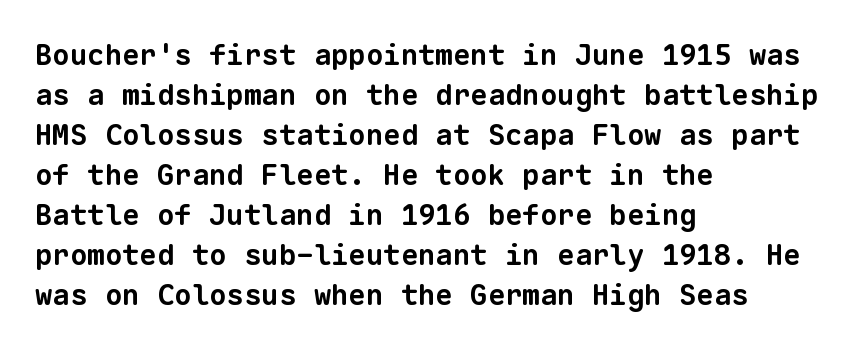
The image shows 29 px bold sans-serif type, monospaced; set left-aligned, normal line spacing (1.38x), normal letter spacing, not underlined; low stroke contrast and a medium x-height.
